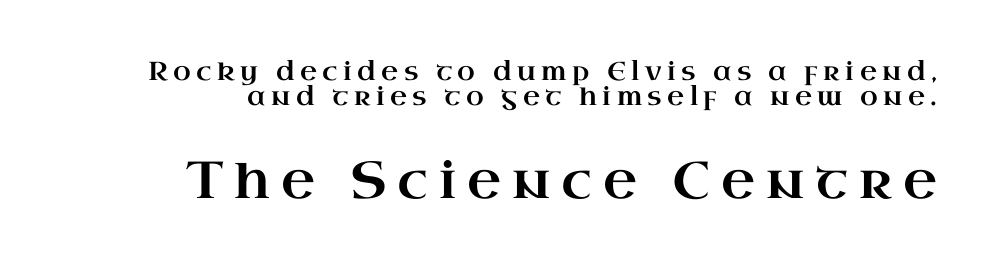
The image shows 52 px wide serif type, upright; set tight line spacing (0.96x), unusually wide letter spacing (+0.21 em), not underlined; the second (bottom) block is 2.0x larger; high stroke contrast and a small x-height.
